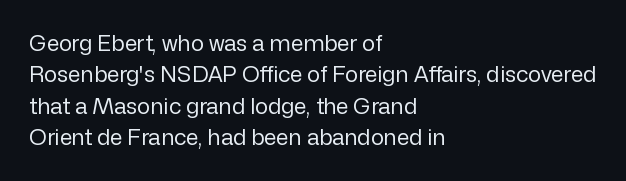
The line-height multiplier appears to be the usual default. The ragged edge is on the right, which tells us the setting is flush left. A typesetter would mark this as roman, not italic. This sample uses plain, unmodified letter spacing. No letter is thick-stroked: the sample isn't bold.
